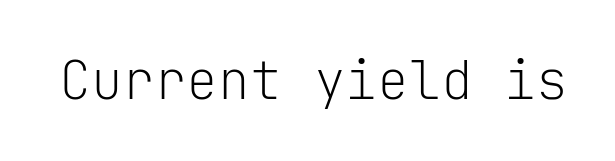
Q: Is the text bold? A: No.
Q: Is the text italic (slanted)? A: No, it is upright.
Q: Is the typeface a serif or a sans-serif typeface? A: Sans-serif.
Q: Is the text underlined? A: No.
Q: Is the spacing between letters normal or unusually wide? A: Normal.
Q: Width (condensed, normal, or wide)? A: Normal.
Q: Stroke contrast? A: Low.
Q: x-height? A: Medium.
Q: Monospaced? A: Yes.
